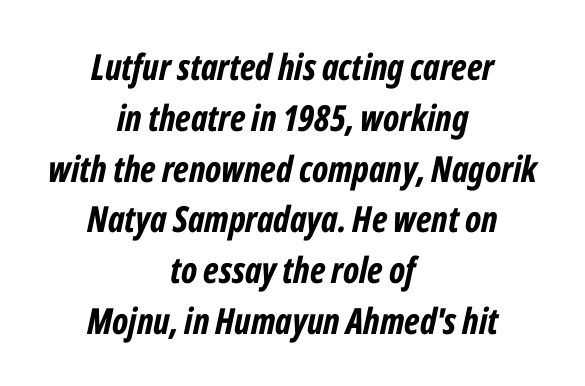
Lines of text with bare space underneath. The rag falls on both sides of this text block equally. Looks like regular typesetting: each glyph gets only the width it needs. The type is set solid horizontally, with unmodified tracking.
